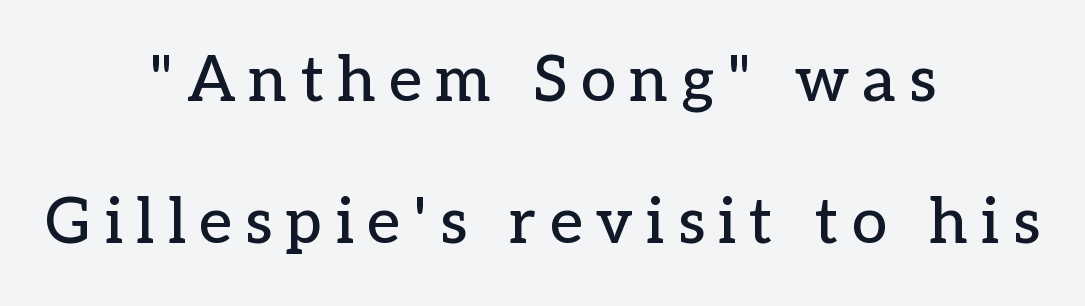
Compared with a flush-left layout, this one balances lines on the center instead. Looks like regular typesetting: each glyph gets only the width it needs. The space beneath each line is pristine and unruled. Does extra space separate the letters? Yes, quite a lot of it. Does the leading feel generous? Absolutely, it's lavish.
